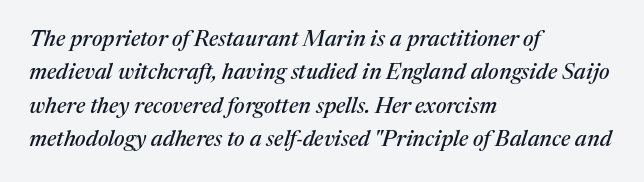
Each word holds together tightly as a unit, with standard inter-letter gaps. Short and long lines alike share a common starting point at left. Normally led — the rows are evenly, conventionally spaced. These lines were composed using italics. A bare baseline throughout the passage.
